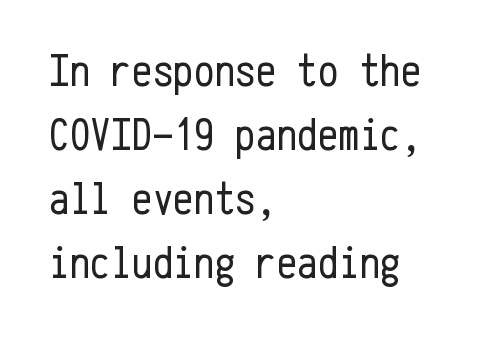
Q: Is the text bold? A: No.
Q: Is the text italic (slanted)? A: No, it is upright.
Q: Is the typeface a serif or a sans-serif typeface? A: Sans-serif.
Q: Is the text underlined? A: No.
Q: How is the paragraph aligned? A: Left-aligned.
Q: Is the spacing between letters normal or unusually wide? A: Normal.
Q: Is the spacing between lines tight, normal or loose? A: Normal.
Q: Width (condensed, normal, or wide)? A: Condensed.
Q: Stroke contrast? A: Low.
Q: x-height? A: Medium.
Q: Monospaced? A: Yes.
